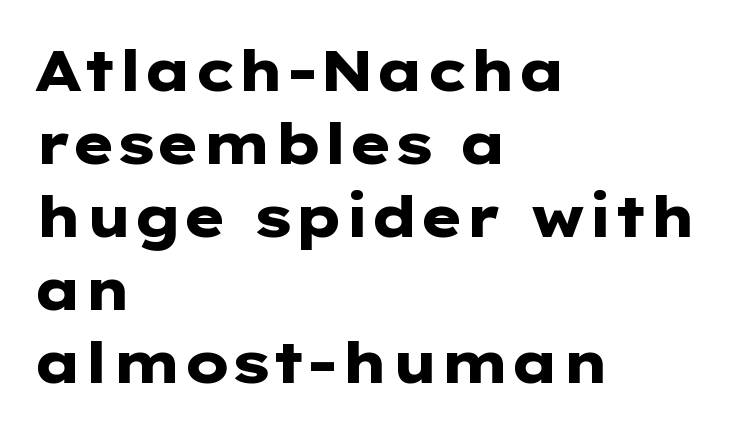
The type sits square on the baseline with zero lean. Just letters on the line, the space beneath them empty. This rendering employs a face without finishing strokes, i.e., a sans-serif. What weight is shown? A full bold with thick strokes.
